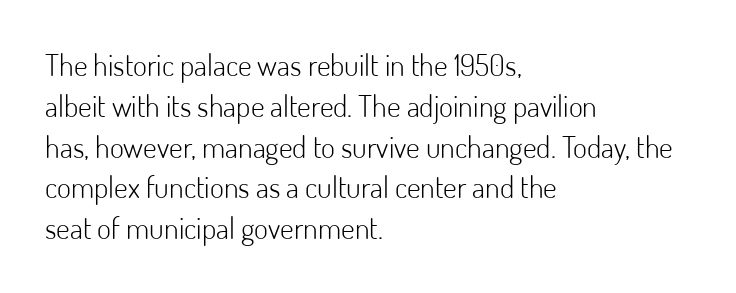
Q: Is the text bold? A: No.
Q: Is the text italic (slanted)? A: No, it is upright.
Q: Is the typeface a serif or a sans-serif typeface? A: Sans-serif.
Q: Is the text underlined? A: No.
Q: How is the paragraph aligned? A: Left-aligned.
Q: Is the spacing between letters normal or unusually wide? A: Normal.
Q: Is the spacing between lines tight, normal or loose? A: Normal.
Q: Width (condensed, normal, or wide)? A: Normal.
Q: Stroke contrast? A: Low.
Q: x-height? A: Small.
Q: Monospaced? A: No.
